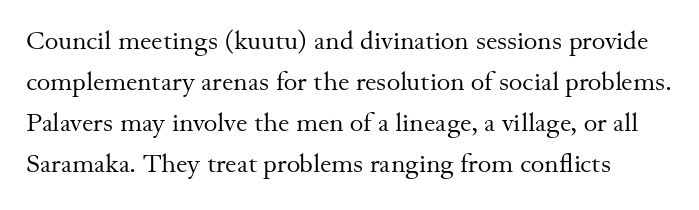
Q: Is the text bold? A: No.
Q: Is the text italic (slanted)? A: No, it is upright.
Q: Is the text underlined? A: No.
Q: Is the spacing between letters normal or unusually wide? A: Normal.
Q: Is the spacing between lines tight, normal or loose? A: Normal.
